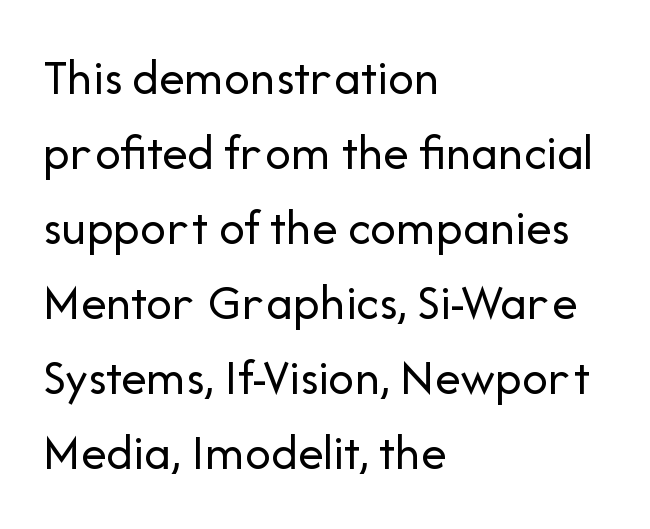
{"serif": "no", "italic": "no", "bold": "no", "weight": "regular", "width": "normal", "stroke_contrast": "low", "x_height": "medium", "monospaced": "no", "underline": "no", "align": "left", "line_spacing": "normal", "line_spacing_ratio": 1.47, "letter_spacing": "normal", "letter_spacing_em": 0.0, "glyph_px": 51}
